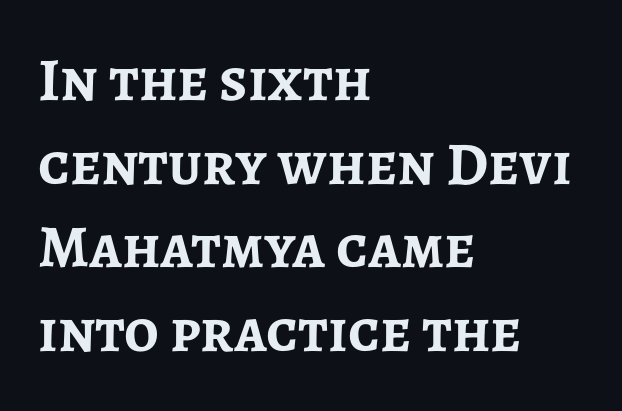
The image shows 61 px semibold sans-serif type, upright; set left-aligned, normal line spacing (1.37x), normal letter spacing, not underlined; low stroke contrast and a medium x-height.
